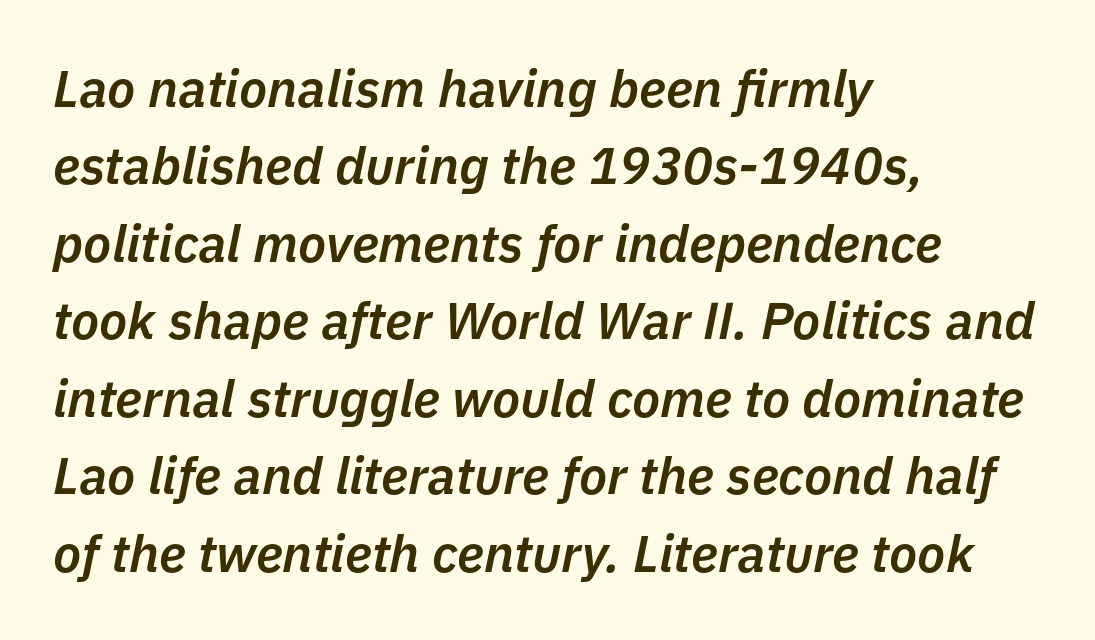
{"italic": "yes", "lean": "right", "slant_degrees": 11, "bold": "semi", "weight": "semibold", "width": "normal", "stroke_contrast": "low", "x_height": "medium", "monospaced": "no", "underline": "no", "align": "left", "line_spacing": "normal", "line_spacing_ratio": 1.49, "letter_spacing": "normal", "letter_spacing_em": 0.0, "glyph_px": 52}
